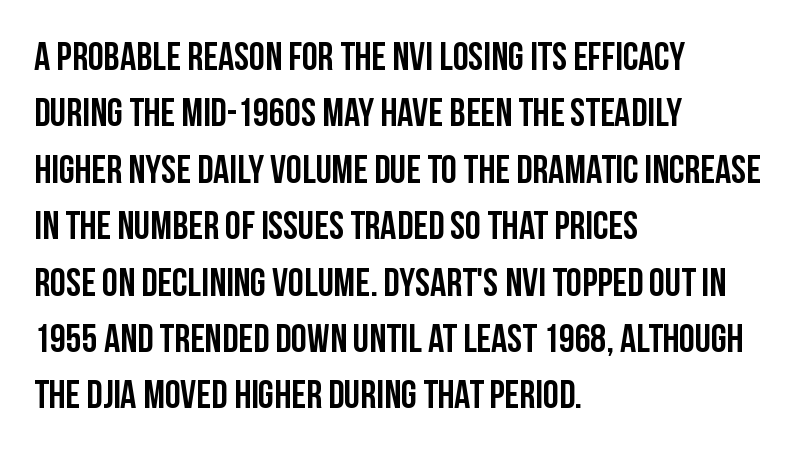
The image shows 40 px condensed sans-serif type, upright; set left-aligned, normal line spacing (1.41x), normal letter spacing, not underlined; low stroke contrast and a large x-height.
